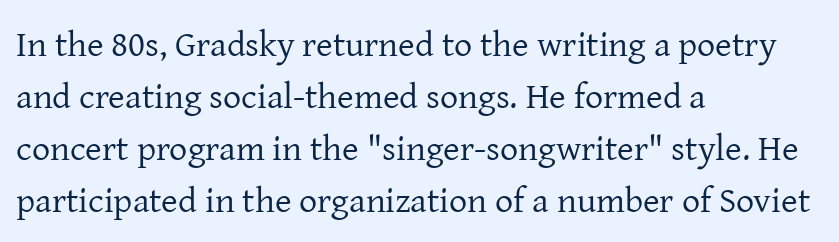
{"serif": "yes", "italic": "no", "bold": "no", "weight": "regular", "width": "normal", "stroke_contrast": "low", "x_height": "medium", "monospaced": "no", "underline": "no", "align": "left", "line_spacing": "normal", "line_spacing_ratio": 1.44, "letter_spacing": "normal", "letter_spacing_em": 0.0, "glyph_px": 36}
